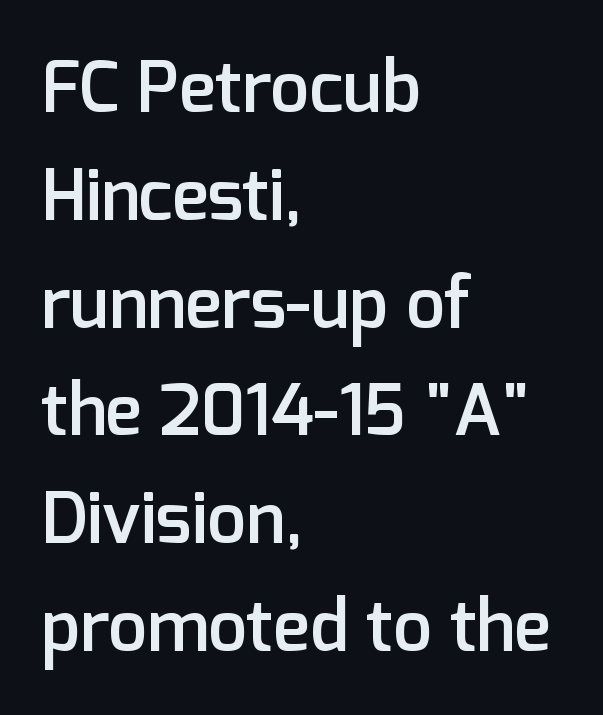
Serif or sans? Sans — the stroke terminals are bare. Stroke thickness is moderately raised; the sample reads as semibold. If you drew a line through each stem, it would be perfectly vertical. Descenders are the only things crossing below the line.
